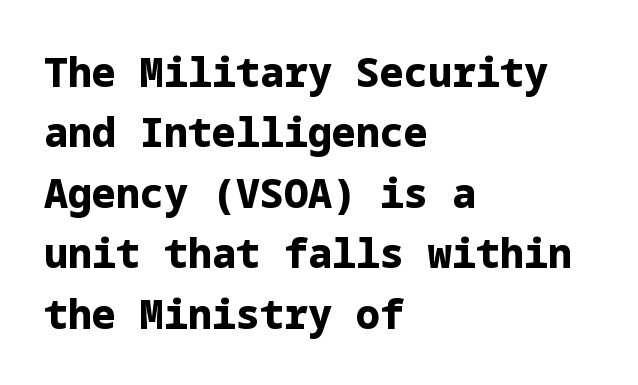
No feet cap the strokes, marking this as sans-serif type. The paragraph has a hard left edge and a soft right edge. Reading down the column, the eye jumps a familiar distance to each next line. The gap between lines stays unmarked. Thick stems and heavy bowls — unmistakably bold.
